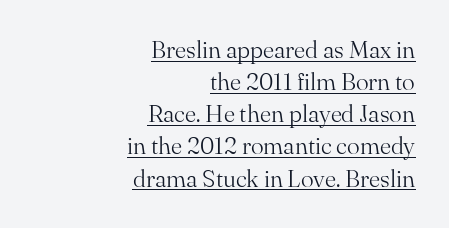
The image shows 24 px text type, upright; set right-aligned, normal line spacing (1.34x), normal letter spacing, underlined.
